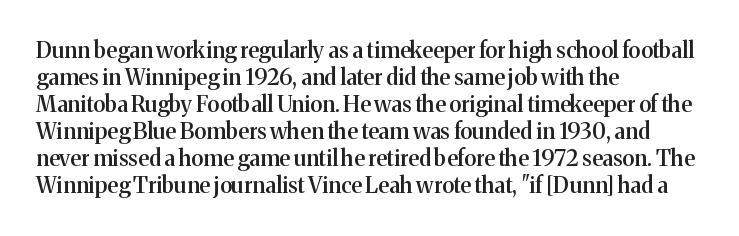
The image shows 22 px text type, upright; set left-aligned, line spacing 1.23x, normal letter spacing, not underlined.
